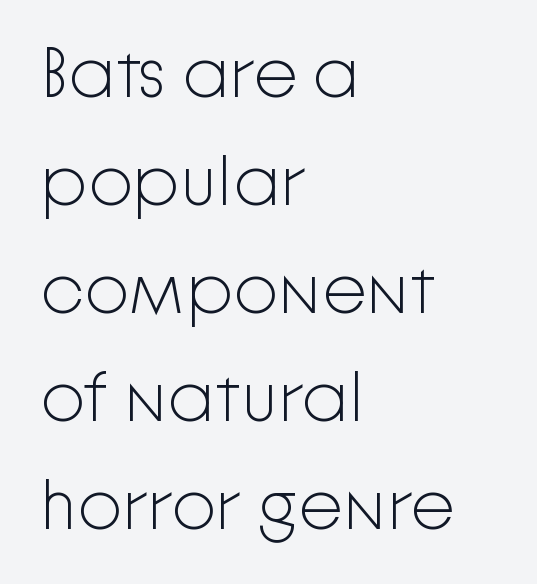
{"serif": "no", "italic": "no", "bold": "no", "weight": "light", "width": "normal", "stroke_contrast": "low", "x_height": "medium", "monospaced": "no", "underline": "no", "align": "left", "line_spacing": "normal", "line_spacing_ratio": 1.52, "letter_spacing": "normal", "letter_spacing_em": 0.0, "glyph_px": 71}
